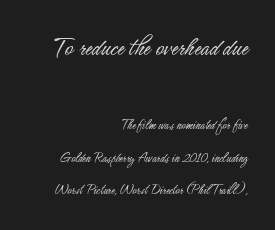
{"serif": "no", "bold": "no", "weight": "light", "width": "condensed", "stroke_contrast": "low", "x_height": "small", "monospaced": "no", "underline": "no", "align": "right", "line_spacing": "loose", "line_spacing_ratio": 2.32, "letter_spacing": "normal", "letter_spacing_em": 0.0, "larger_block": "first", "size_ratio": 2.0, "glyph_px": 28}
